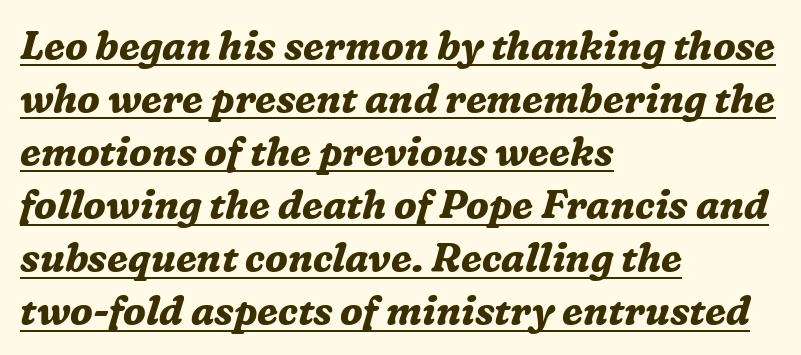
Underlined type. Typographic density is high because the face is bold. The lettering tilts uniformly, giving the passage an italic look. Spacing verdict: proportional, widths tailored to each character. Here the glyphs are tracked normally, forming tight word shapes. Summary of vertical rhythm: regular, with standard interline spacing.
